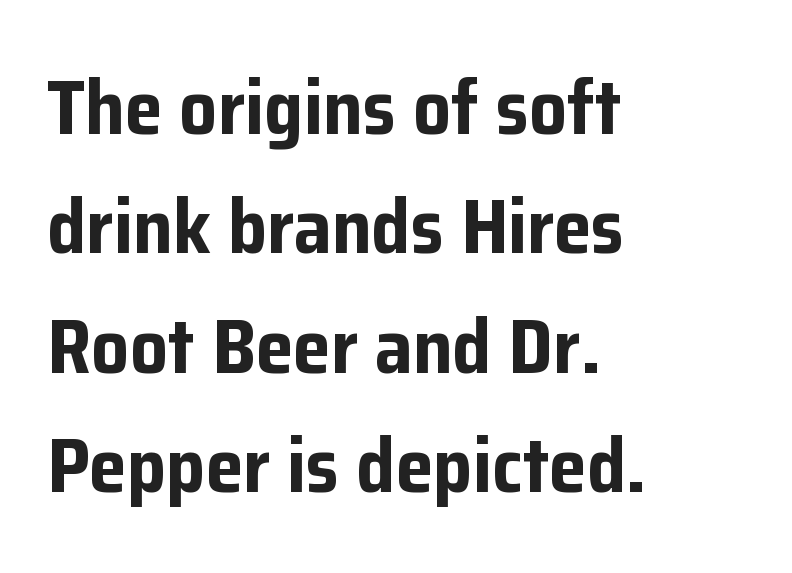
A typesetter would call this proportional, since set widths differ per character. Grotesque or geometric, the face here clearly has no serifs. Characters follow at the spacing the type designer built in. The passage shown stacks its lines at a standard gap.
